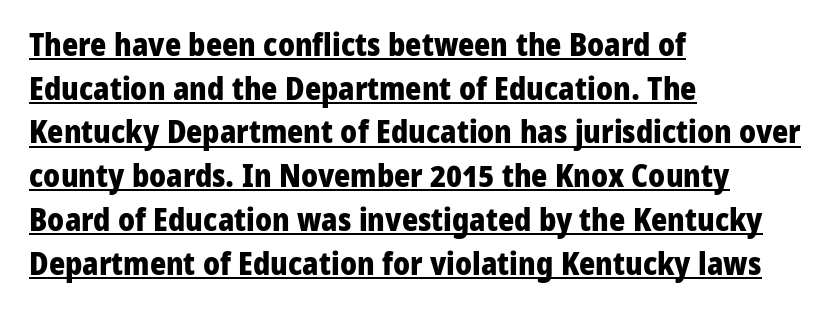
The image shows 31 px heavy sans-serif type, upright; set left-aligned, normal line spacing (1.41x), normal letter spacing, underlined; low stroke contrast and a medium x-height.
